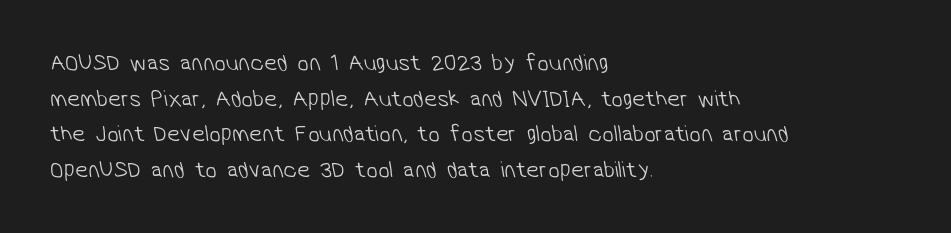
Which margin do the lines hug? The left one — the right edge is uneven. What stands out about the letter spacing? Nothing — it is the standard amount. One glance says typical: line gaps are just what's usual. Check under the words: just untouched page. Weight class: somewhere from thin through regular.
